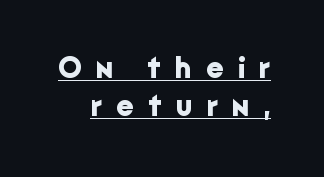
Q: Is the text bold? A: Yes.
Q: Is the text italic (slanted)? A: No, it is upright.
Q: Is the typeface a serif or a sans-serif typeface? A: Sans-serif.
Q: Is the text underlined? A: Yes.
Q: Is the spacing between letters normal or unusually wide? A: Unusually wide.
Q: Is the spacing between lines tight, normal or loose? A: Normal.
Q: Width (condensed, normal, or wide)? A: Normal.
Q: Stroke contrast? A: Low.
Q: x-height? A: Medium.
Q: Monospaced? A: No.
